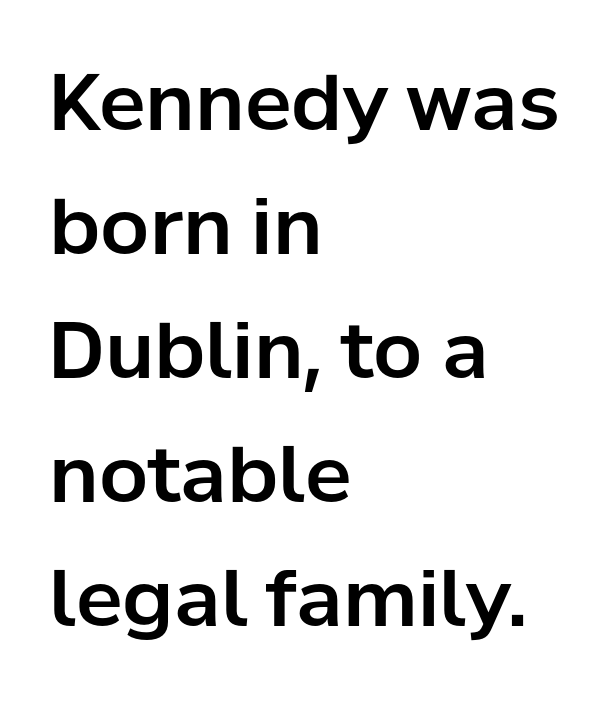
This block has exactly the height ordinary leading produces. This sample uses a sans-serif face. Short and long lines alike share a common starting point at left. Rule under the text: the space is simply empty.
